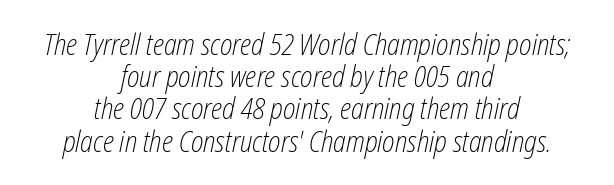
The image shows 29 px light, condensed type, italic (leaning right); set centered, tight line spacing (1.11x), normal letter spacing, not underlined; low stroke contrast and a medium x-height.
